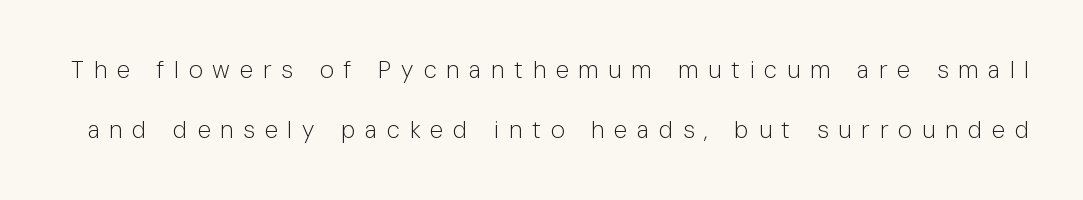
The image shows 24 px text type, upright; set loose line spacing (2.49x), unusually wide letter spacing (+0.41 em), not underlined.
